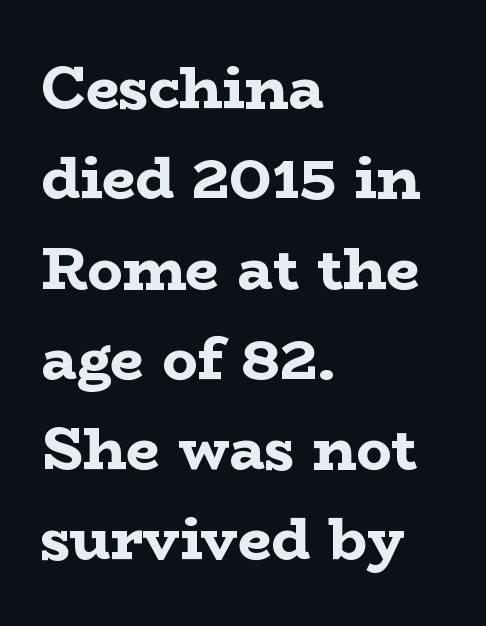
Rule under the text: the space is simply empty. In terms of letterspacing, this is plain default setting. The passage shown is emphatically bold. Is this a sans? No — the strokes have serifs. The axis of the letterforms is exactly vertical. Horizontal alignment here is leftward, the default for most running prose.
